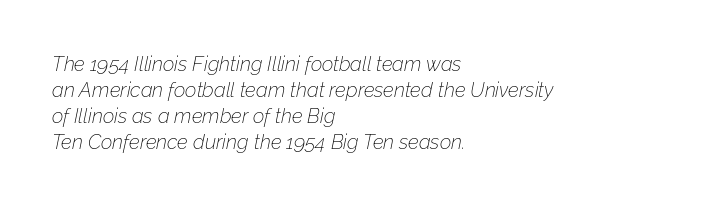
No letter is thick-stroked: the sample isn't bold. Just letters on the line, the space beneath them empty. You could call the tracking neutral — neither tight nor loose. A typesetter would call this leading conventional body-copy spacing.
